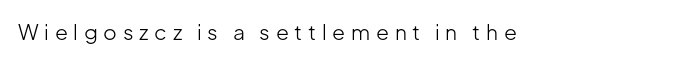
Stroke thickness stays within the range of a standard reading face or lighter. What stands out about the letter spacing? Its width — letters are far apart. A bare baseline throughout the passage. Every character sits straight up, as roman type does.
